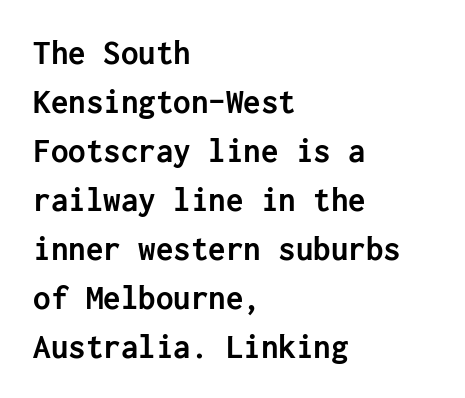
Q: Is the text bold? A: Yes.
Q: Is the text italic (slanted)? A: No, it is upright.
Q: Is the typeface a serif or a sans-serif typeface? A: Sans-serif.
Q: Is the text underlined? A: No.
Q: How is the paragraph aligned? A: Left-aligned.
Q: Is the spacing between letters normal or unusually wide? A: Normal.
Q: Is the spacing between lines tight, normal or loose? A: Normal.
Q: Width (condensed, normal, or wide)? A: Normal.
Q: Stroke contrast? A: Low.
Q: x-height? A: Medium.
